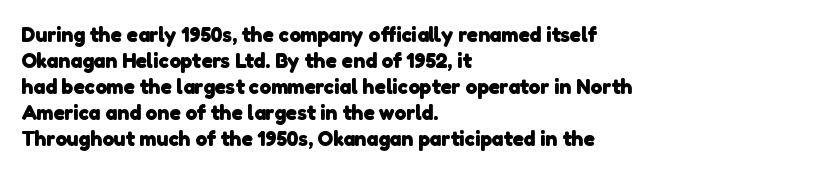
The image shows 21 px bold type; set left-aligned, line spacing 1.24x, normal letter spacing, not underlined.
